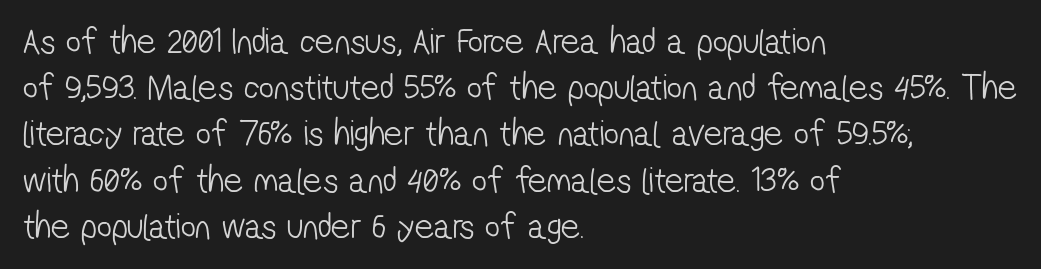
Horizontal alignment here is leftward, the default for most running prose. Looks like regular typesetting: each glyph gets only the width it needs. One glance says typical: line gaps are just what's usual. Nobody touched the tracking dial on this one.
